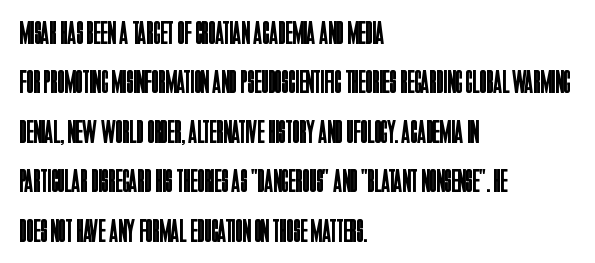
{"serif": "no", "italic": "no", "bold": "no", "weight": "regular", "width": "condensed", "stroke_contrast": "low", "x_height": "large", "monospaced": "no", "underline": "no", "align": "left", "line_spacing": "normal", "line_spacing_ratio": 1.5, "letter_spacing": "normal", "letter_spacing_em": 0.0, "glyph_px": 33}
